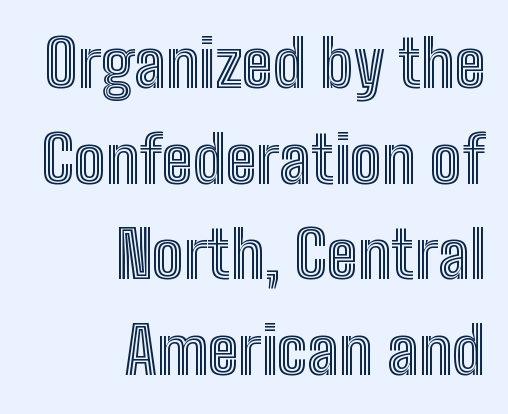
{"italic": "no", "width": "condensed", "x_height": "medium", "monospaced": "no", "underline": "no", "align": "right", "line_spacing": "normal", "line_spacing_ratio": 1.45, "letter_spacing": "normal", "letter_spacing_em": 0.0, "glyph_px": 66}
